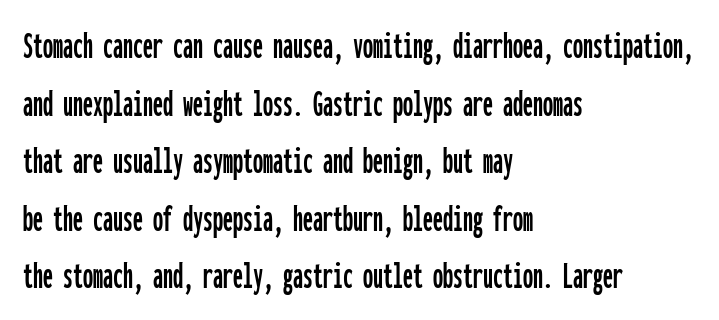
Q: Is the text italic (slanted)? A: No, it is upright.
Q: Is the typeface a serif or a sans-serif typeface? A: Sans-serif.
Q: Is the text underlined? A: No.
Q: How is the paragraph aligned? A: Left-aligned.
Q: Is the spacing between letters normal or unusually wide? A: Normal.
Q: Is the spacing between lines tight, normal or loose? A: Normal.
Q: Width (condensed, normal, or wide)? A: Condensed.
Q: Stroke contrast? A: Low.
Q: x-height? A: Medium.
Q: Monospaced? A: Yes.
